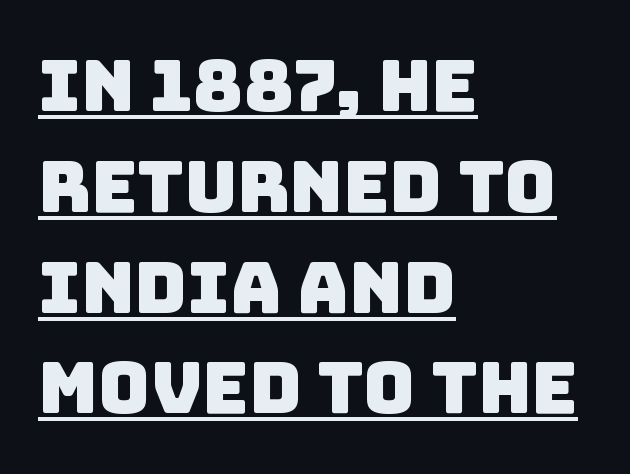
Short and long lines alike share a common starting point at left. Here the glyphs are tracked normally, forming tight word shapes. Each letter's strokes conclude bluntly, with no projecting serifs. The rendering uses natural spacing where letterforms have individual widths. These lines sit exactly where default settings would place them. Is there an underline? Yes — a line sits under the letters.
